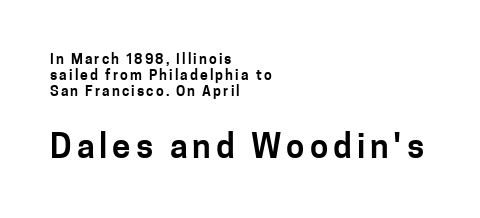
Look at the glyph heights: the lower group is clearly the bigger setting. Nope, no serifs anywhere on these letters. These lines stack with their left ends in a neat column. Looks like regular typesetting: each glyph gets only the width it needs.
